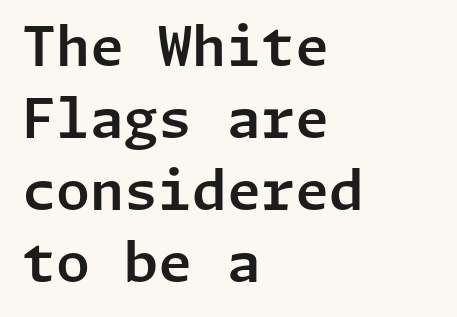
Q: Is the text italic (slanted)? A: No, it is upright.
Q: Is the typeface a serif or a sans-serif typeface? A: Sans-serif.
Q: Is the text underlined? A: No.
Q: How is the paragraph aligned? A: Left-aligned.
Q: Is the spacing between letters normal or unusually wide? A: Normal.
Q: Is the spacing between lines tight, normal or loose? A: Normal.
Q: Width (condensed, normal, or wide)? A: Normal.
Q: Stroke contrast? A: Low.
Q: x-height? A: Medium.
